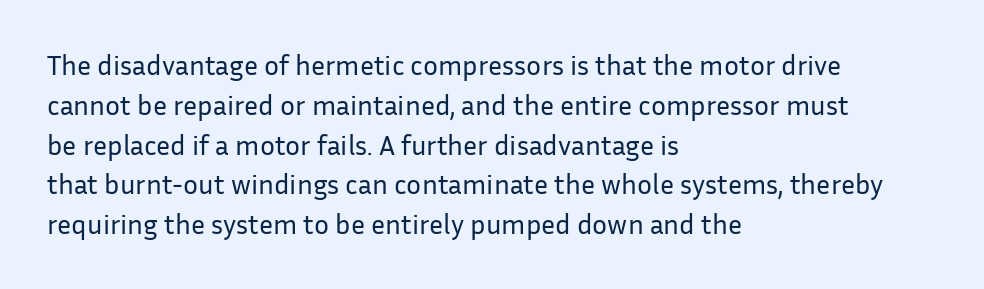
The lines sit at an ordinary, default distance from one another. This is roman type, the default non-slanted kind. You can tell from the bare stems that sans-serif type was used. Beneath every word, the page is bare.
